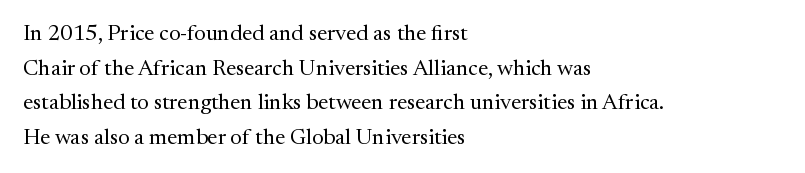
The image shows 22 px text type, upright; set left-aligned, normal line spacing (1.57x), normal letter spacing, not underlined.
